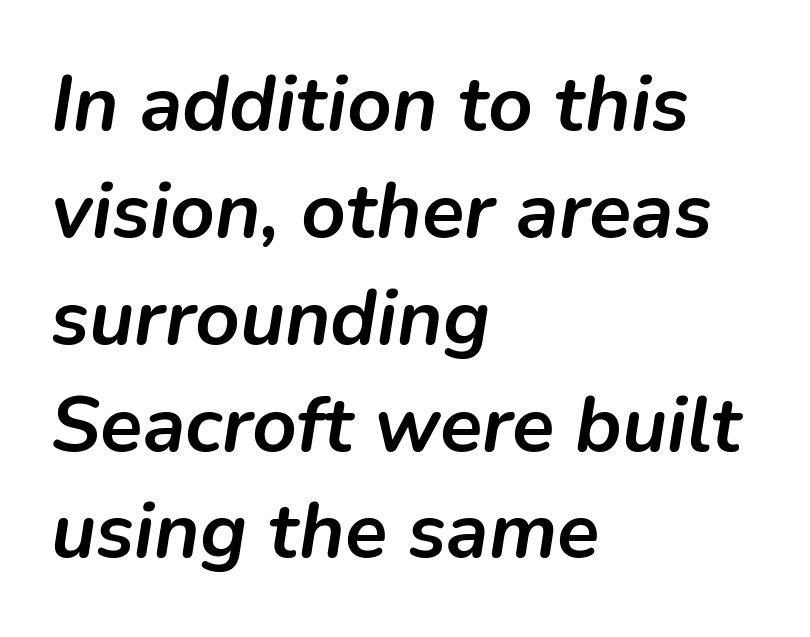
Do the characters align in a grid? No, the font is proportional. Chunky letters — that's bold for sure. The glyphs look as if they've been sheared to an angle. The line texture is even and compact thanks to regular tracking. Nobody drew a line under any word here. In terms of leading, this rendering sits right in the middle.
